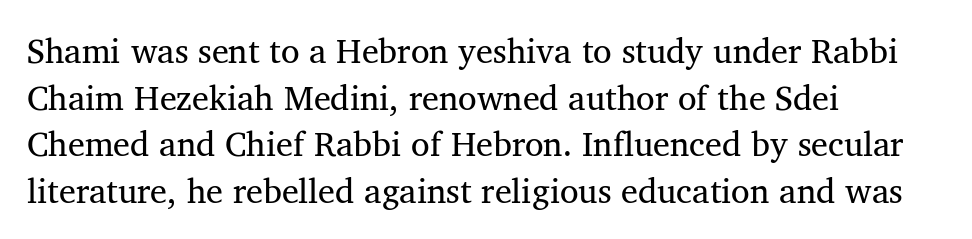
The image shows 34 px regular-weight serif type; set left-aligned, normal line spacing (1.37x), normal letter spacing, not underlined; medium stroke contrast and a medium x-height.
